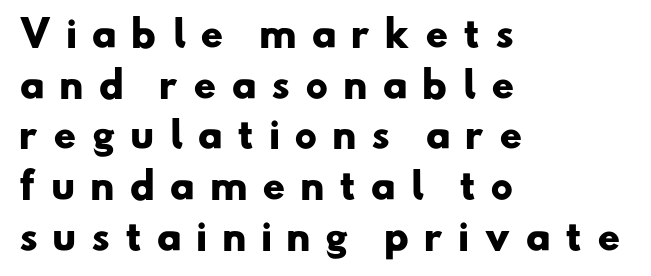
{"serif": "no", "bold": "yes", "weight": "heavy", "width": "wide", "stroke_contrast": "low", "x_height": "small", "monospaced": "no", "underline": "no", "align": "left", "line_spacing": "normal", "line_spacing_ratio": 1.45, "letter_spacing": "wide", "letter_spacing_em": 0.41, "glyph_px": 35}
